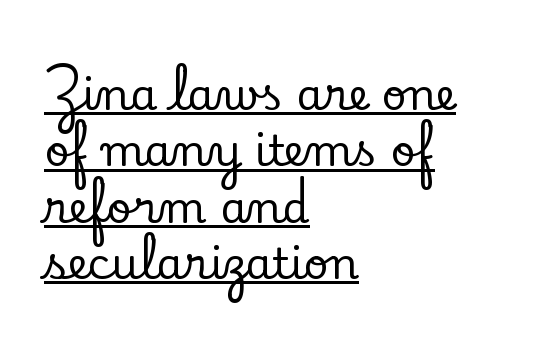
The image shows 43 px serif type, upright; set left-aligned, normal line spacing (1.31x), normal letter spacing, underlined; low stroke contrast and a small x-height.
